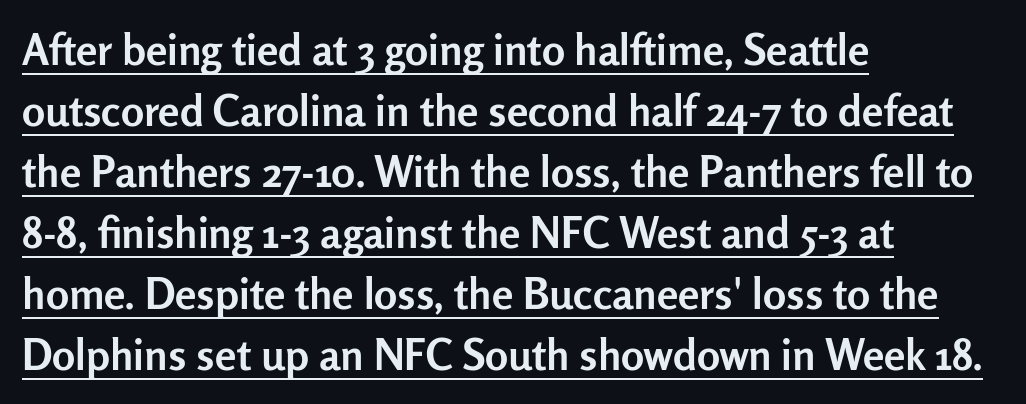
{"serif": "no", "italic": "no", "bold": "yes", "weight": "semibold", "width": "normal", "stroke_contrast": "low", "x_height": "medium", "monospaced": "no", "underline": "yes", "align": "left", "line_spacing": "normal", "line_spacing_ratio": 1.42, "letter_spacing": "normal", "letter_spacing_em": 0.0, "glyph_px": 43}
